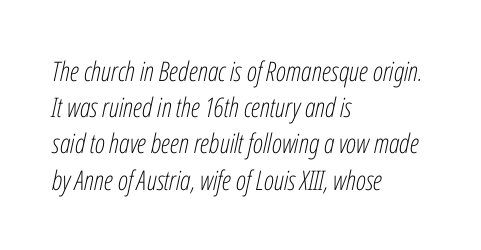
Q: Is the text bold? A: No.
Q: Is the text italic (slanted)? A: Yes, it leans right by about 12 degrees.
Q: Is the text underlined? A: No.
Q: How is the paragraph aligned? A: Left-aligned.
Q: Is the spacing between letters normal or unusually wide? A: Normal.
Q: Is the spacing between lines tight, normal or loose? A: Normal.
